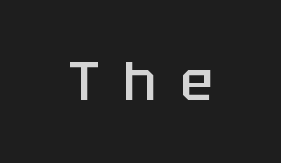
{"serif": "no", "italic": "no", "bold": "semi", "weight": "semibold", "width": "normal", "stroke_contrast": "low", "x_height": "large", "monospaced": "no", "underline": "no", "letter_spacing": "wide", "letter_spacing_em": 0.44, "glyph_px": 54}
